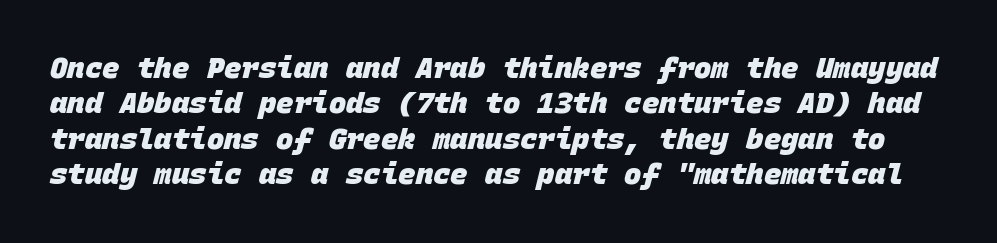
The image shows 29 px heavy sans-serif type, monospaced; set line spacing 1.22x, normal letter spacing, not underlined; low stroke contrast and a large x-height.
